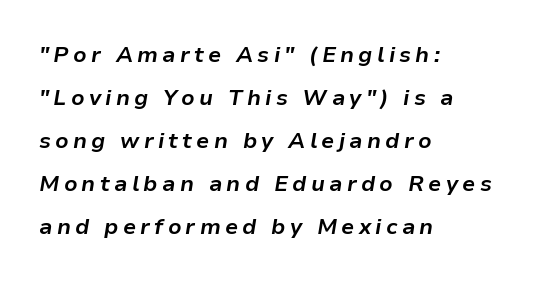
{"italic": "yes", "lean": "right", "slant_degrees": 9, "bold": "yes", "underline": "no", "align": "left", "line_spacing": "loose", "line_spacing_ratio": 1.95, "glyph_px": 22}
